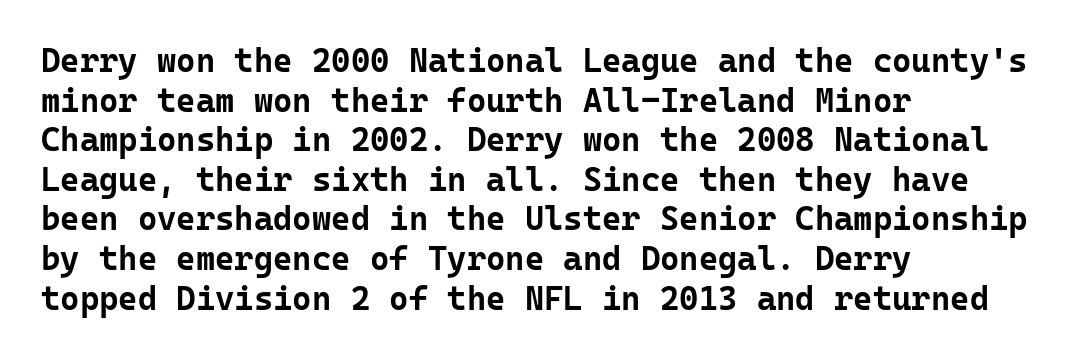
Each letter, wide or thin by design, is forced into the same width here. The rendering uses a bold face; every stroke is thick and dark. Glance below the letters and you will spot only blank space. What kind of face is this? One without serifs — a sans.
